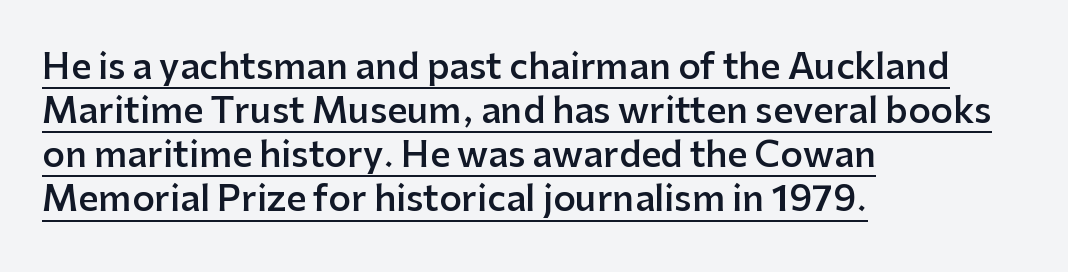
Is there much room between lines? A standard amount, neither cramped nor airy. Underlining? Definitely there. This rendering employs a face without finishing strokes, i.e., a sans-serif. Every row of glyphs begins at an identical x-position on the left. Stroke thickness is moderately raised; the sample reads as semibold. Does the lettering tilt? It doesn't — this is upright.
